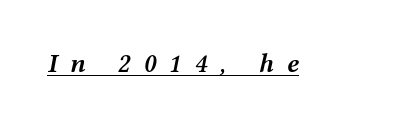
The image shows 27 px text type, italic (leaning right); set unusually wide letter spacing (+0.47 em), underlined.
